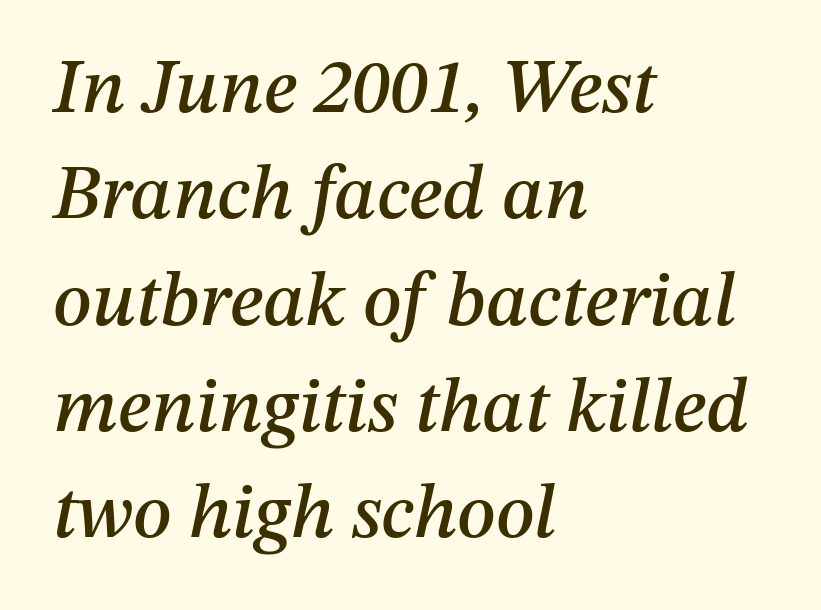
Inter-character spacing is left at the font's built-in metrics. Regarding leading, the lines here are spaced in the standard way. The glyphs are unaccompanied by any horizontal stroke below them. The face used here is proportionally spaced, like ordinary book or web type. The whole block is typeset with a tilt.
